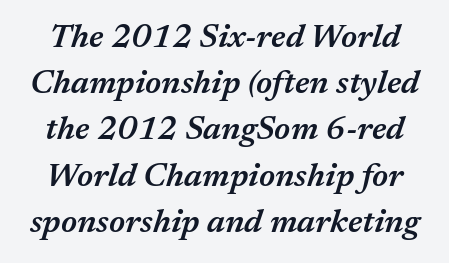
Q: Is the text bold? A: Semi-bold.
Q: Is the text italic (slanted)? A: Yes, it leans right by about 17 degrees.
Q: Is the text underlined? A: No.
Q: Is the spacing between letters normal or unusually wide? A: Normal.
Q: Is the spacing between lines tight, normal or loose? A: Normal.
Q: Width (condensed, normal, or wide)? A: Normal.
Q: Stroke contrast? A: Medium.
Q: x-height? A: Medium.
Q: Monospaced? A: No.
